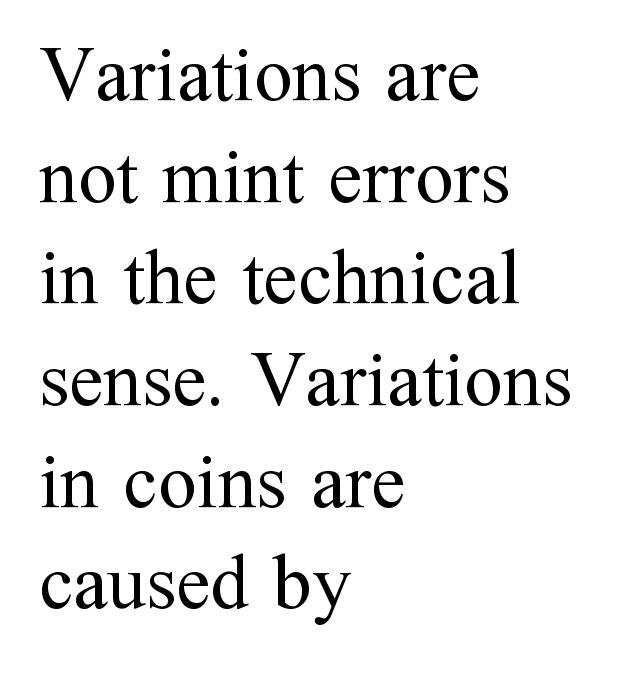
{"serif": "yes", "italic": "no", "bold": "no", "weight": "regular", "width": "normal", "stroke_contrast": "medium", "x_height": "medium", "monospaced": "no", "underline": "no", "align": "left", "line_spacing": "normal", "line_spacing_ratio": 1.32, "letter_spacing": "normal", "letter_spacing_em": 0.0, "glyph_px": 77}
